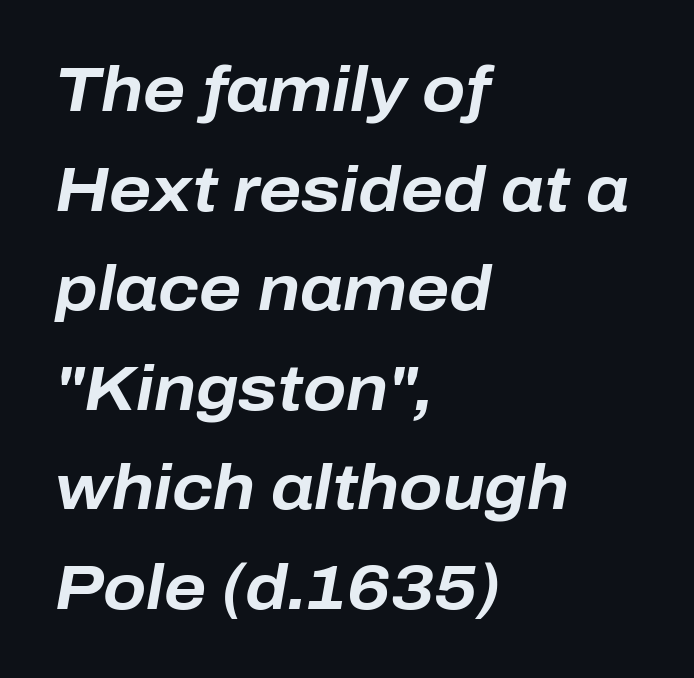
The glyphs look as if they've been sheared to an angle. Honestly, the row spacing looks completely unremarkable. The zone under the glyphs is completely vacant. These lines stack with their left ends in a neat column.
